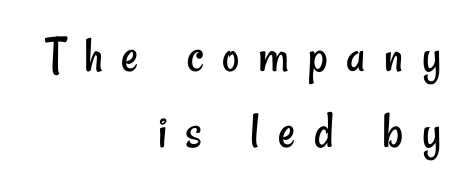
The image shows 53 px regular-weight, condensed sans-serif type; set right-aligned, normal line spacing (1.43x), unusually wide letter spacing (+0.35 em), not underlined; low stroke contrast and a small x-height.
